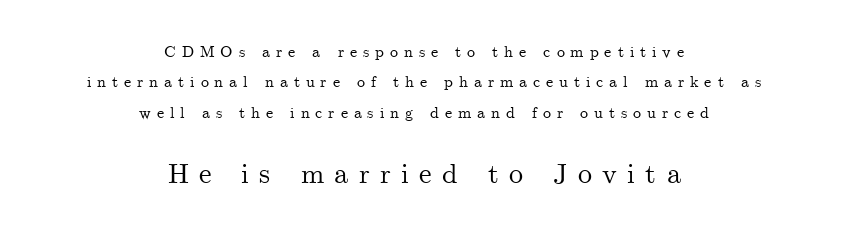
The image shows 28 px serif type, upright; set centered, loose line spacing (1.9x), unusually wide letter spacing (+0.37 em), not underlined; the second (bottom) block is 1.75x larger; medium stroke contrast and a small x-height.
